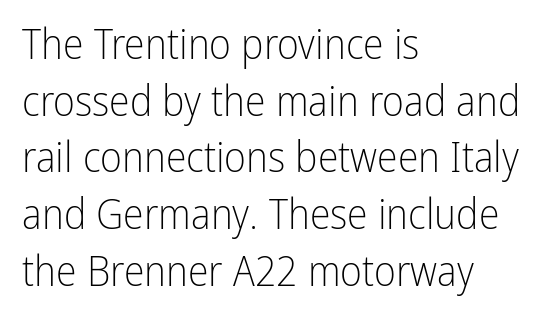
Q: Is the text bold? A: No.
Q: Is the text italic (slanted)? A: No, it is upright.
Q: Is the typeface a serif or a sans-serif typeface? A: Sans-serif.
Q: Is the text underlined? A: No.
Q: How is the paragraph aligned? A: Left-aligned.
Q: Is the spacing between letters normal or unusually wide? A: Normal.
Q: Is the spacing between lines tight, normal or loose? A: Normal.
Q: Width (condensed, normal, or wide)? A: Condensed.
Q: Stroke contrast? A: Low.
Q: x-height? A: Medium.
Q: Monospaced? A: No.
